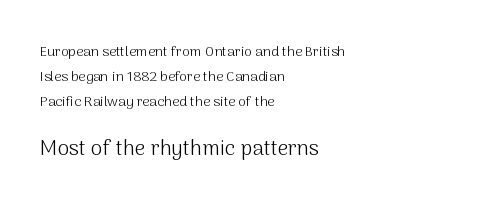
This sample uses plain, unmodified letter spacing. Every stem runs plumb, perpendicular to the baseline. A light-to-regular cut is what we see here. Bare-footed words on every line. Typeset ragged right — the left edge is the straight one. Small over large — that's the arrangement of the two blocks here.
